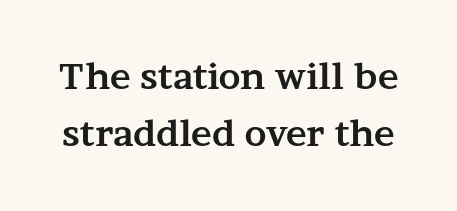
The image shows 35 px bold, wide serif type, upright; set normal line spacing (1.64x), normal letter spacing, not underlined; medium stroke contrast and a medium x-height.
